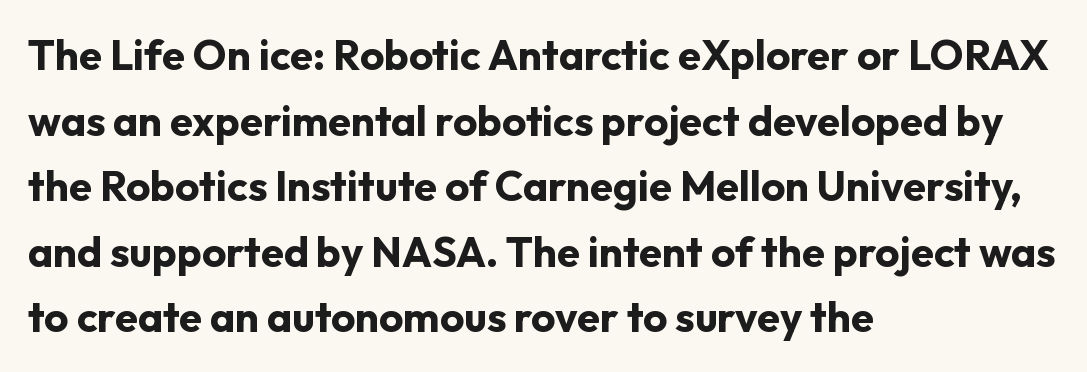
{"serif": "no", "italic": "no", "bold": "yes", "weight": "bold", "width": "normal", "stroke_contrast": "low", "x_height": "medium", "monospaced": "no", "underline": "no", "align": "left", "line_spacing": "normal", "line_spacing_ratio": 1.56, "letter_spacing": "normal", "letter_spacing_em": 0.0, "glyph_px": 42}
